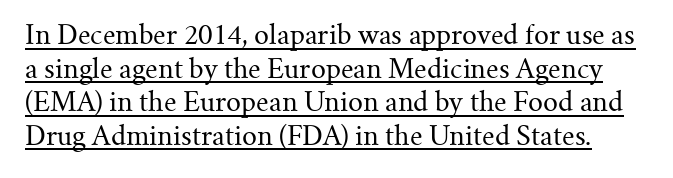
No heavy texture on the line: the type isn't bold. Each word holds together tightly as a unit, with standard inter-letter gaps. Underlining? Definitely there. The leading is moderate, giving the passage an even texture.
